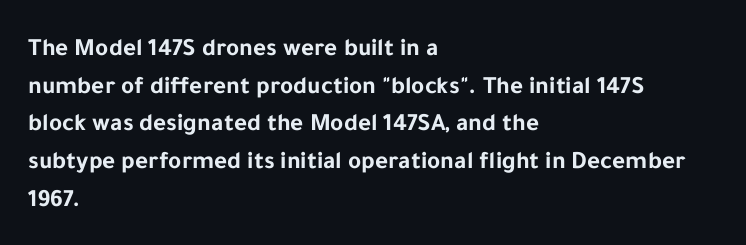
Q: Is the text bold? A: Yes.
Q: Is the text italic (slanted)? A: No, it is upright.
Q: Is the text underlined? A: No.
Q: How is the paragraph aligned? A: Left-aligned.
Q: Is the spacing between letters normal or unusually wide? A: Normal.
Q: Is the spacing between lines tight, normal or loose? A: Normal.
